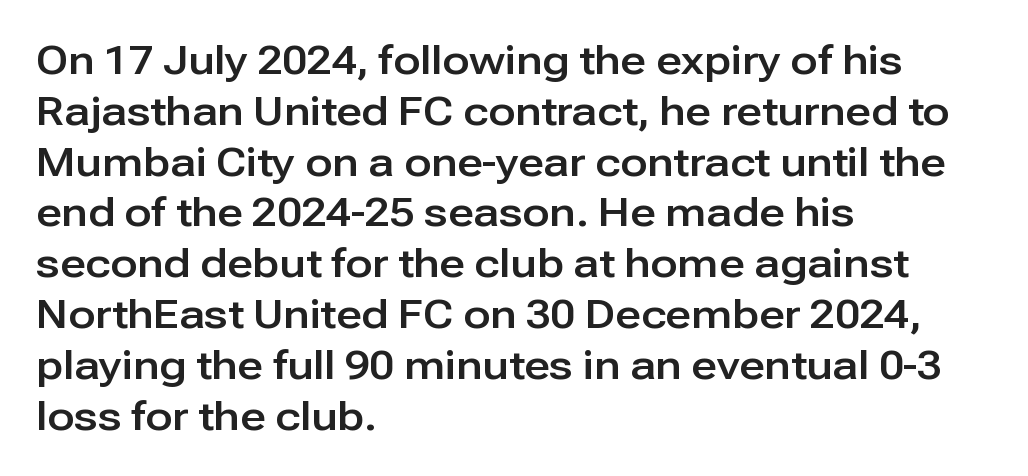
The image shows 40 px sans-serif type, upright; set left-aligned, normal line spacing (1.27x), normal letter spacing, not underlined; low stroke contrast and a medium x-height.
